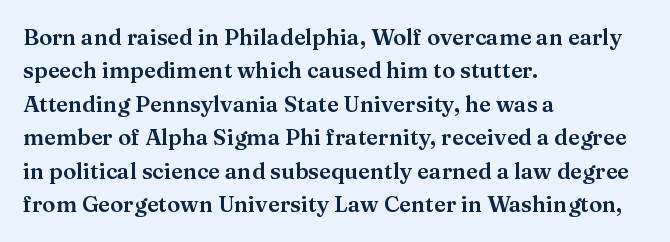
Regarding leading, the lines here are spaced in the standard way. The typography opts for an upright posture over an oblique one. Caption: multi-line text, flush left, ragged right. Nothing unusual about the tracking: characters are spaced as the font intends.
